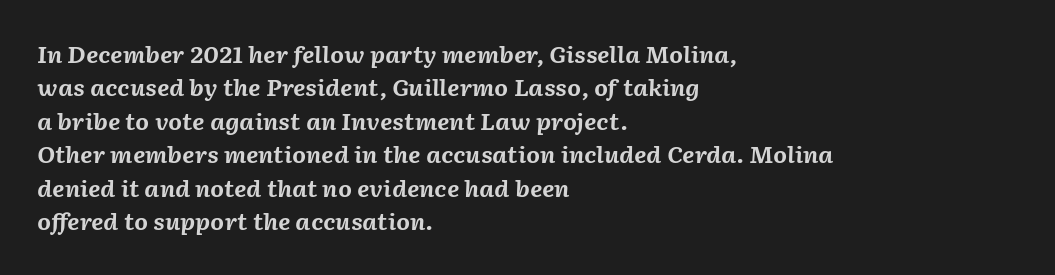
{"italic": "yes", "lean": "right", "slant_degrees": 2, "bold": "yes", "underline": "no", "align": "left", "line_spacing": "normal", "line_spacing_ratio": 1.52, "letter_spacing": "normal", "letter_spacing_em": 0.0, "glyph_px": 22}
